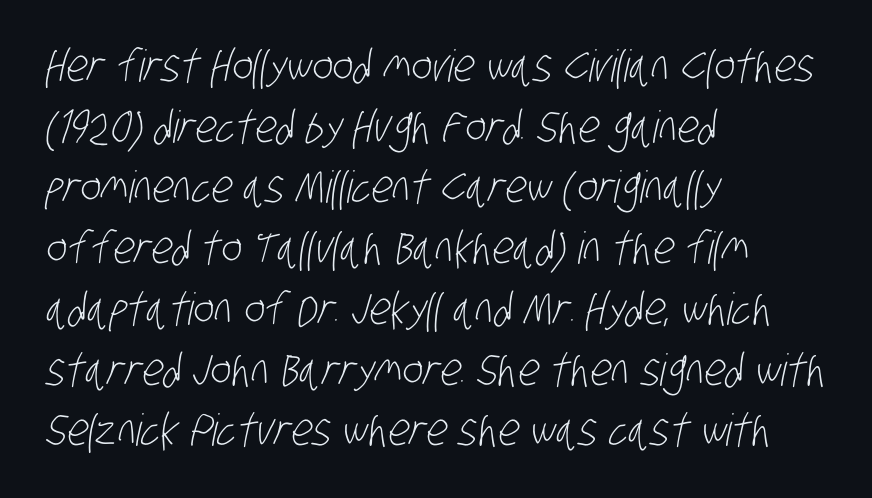
Does extra space separate the letters? No, they use regular spacing. The letters advance in unequal steps, a hallmark of proportional type. Unmarked baselines from the first word to the last. Stem width sits at or under what a default text font uses.
